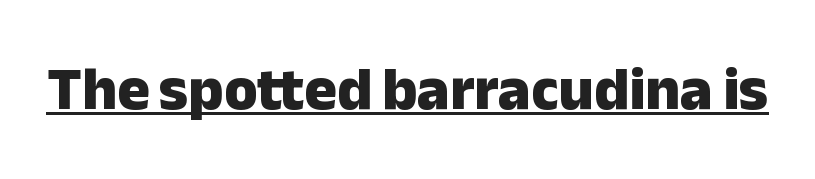
Q: Is the text bold? A: Yes.
Q: Is the text italic (slanted)? A: No, it is upright.
Q: Is the typeface a serif or a sans-serif typeface? A: Sans-serif.
Q: Is the text underlined? A: Yes.
Q: Is the spacing between letters normal or unusually wide? A: Normal.
Q: Width (condensed, normal, or wide)? A: Normal.
Q: Stroke contrast? A: Low.
Q: x-height? A: Medium.
Q: Monospaced? A: No.
